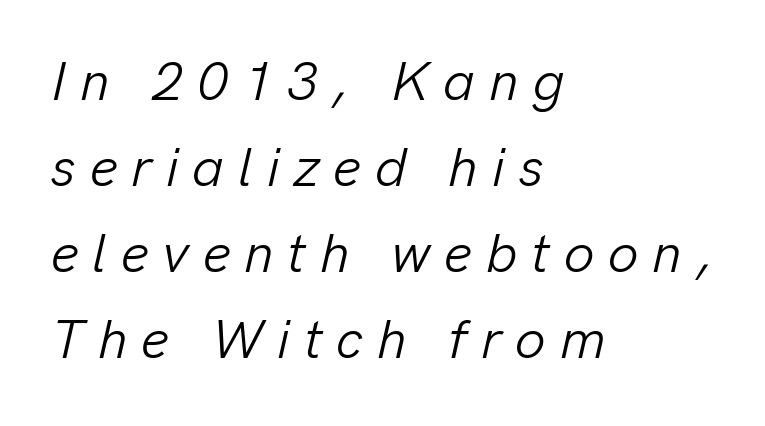
{"italic": "yes", "lean": "right", "slant_degrees": 13, "bold": "no", "weight": "light", "width": "normal", "stroke_contrast": "low", "x_height": "medium", "monospaced": "no", "underline": "no", "align": "left", "line_spacing": "normal", "line_spacing_ratio": 1.59, "letter_spacing": "wide", "letter_spacing_em": 0.26, "glyph_px": 54}
